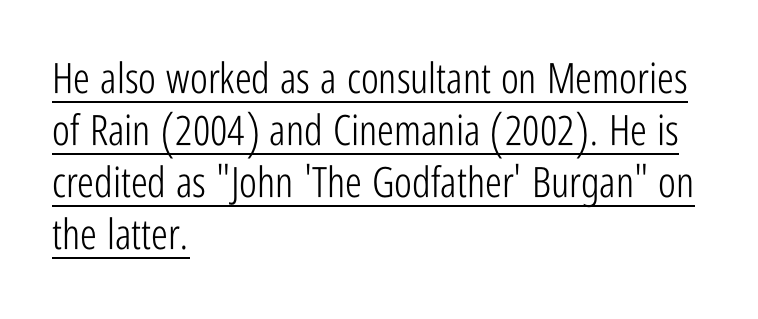
{"serif": "no", "italic": "no", "bold": "no", "weight": "light", "width": "condensed", "stroke_contrast": "low", "x_height": "medium", "monospaced": "no", "underline": "yes", "align": "left", "line_spacing_ratio": 1.24, "letter_spacing": "normal", "letter_spacing_em": 0.0, "glyph_px": 42}
